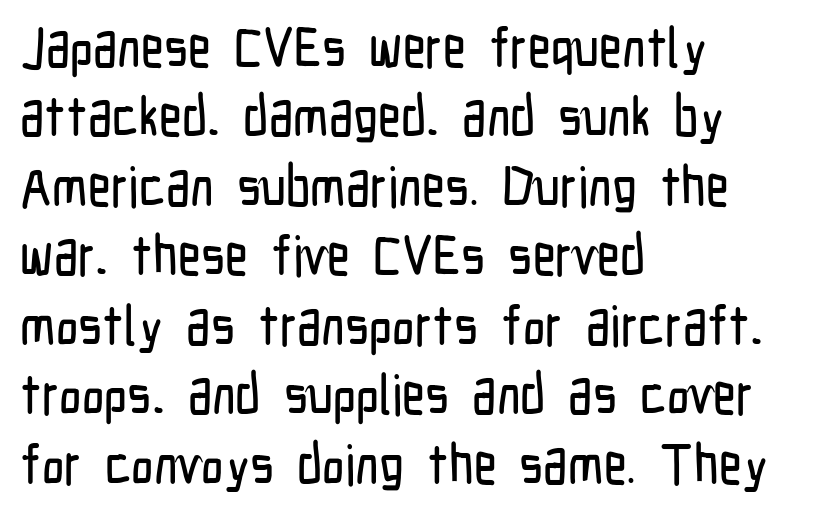
Rendered with straight, roman letterforms. Only glyphs here, with clear space below each row. Every row of glyphs begins at an identical x-position on the left. Characters follow at the spacing the type designer built in.
